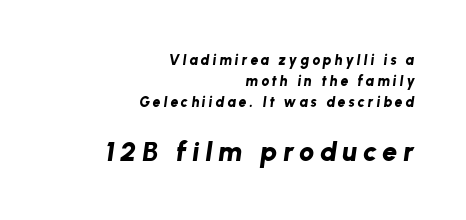
Q: Is the text bold? A: Yes.
Q: Is the text italic (slanted)? A: Yes, it leans right by about 8 degrees.
Q: Is the text underlined? A: No.
Q: How is the paragraph aligned? A: Right-aligned.
Q: Is the spacing between letters normal or unusually wide? A: Unusually wide.
Q: Is the spacing between lines tight, normal or loose? A: Normal.
Q: Which block of text is set in a larger size, the first (top) or the second (bottom)? A: The second (bottom) one.
